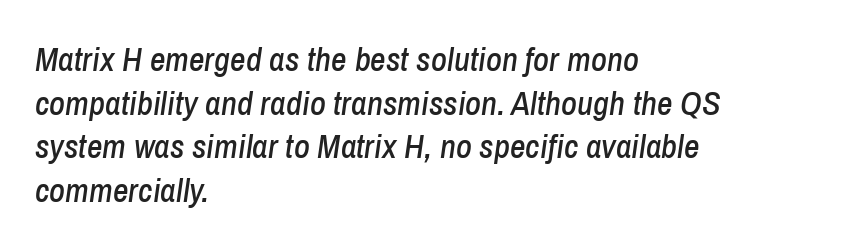
The rendering uses natural spacing where letterforms have individual widths. Notice how descenders clear the ascenders below comfortably — that's standard leading. Observe the ordinary spacing: letters are neighbours, not strangers. A bare baseline throughout the passage. A typesetter would mark this as italic.
